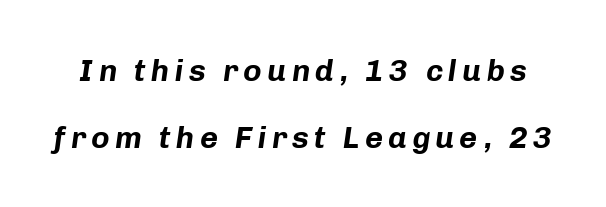
Q: Is the text bold? A: Yes.
Q: Is the text italic (slanted)? A: Yes, it leans right by about 8 degrees.
Q: Is the text underlined? A: No.
Q: Is the spacing between lines tight, normal or loose? A: Loose.
Q: Width (condensed, normal, or wide)? A: Normal.
Q: Stroke contrast? A: Low.
Q: x-height? A: Medium.
Q: Monospaced? A: No.
